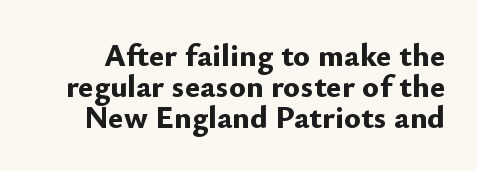
The characters look thick and weighty, a clear bold. Posture: upright roman. Do the characters align in a grid? No, the font is proportional. A typesetter would label this face a sans. This block would grow much taller if given ordinary leading; it's compressed now. The face used here is rendered with its standard letterfit.
